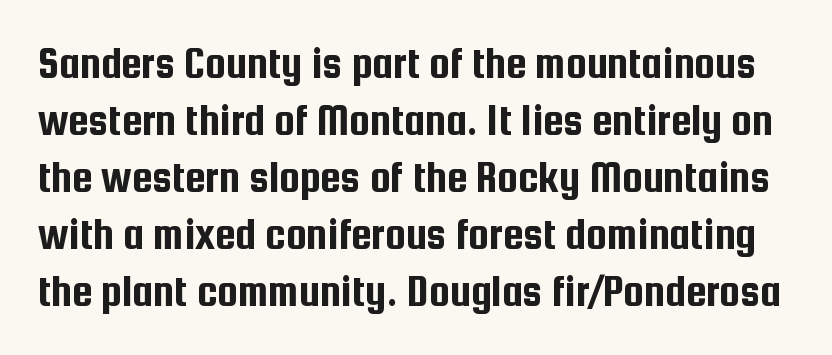
The image shows 46 px condensed sans-serif type, upright; set line spacing 1.24x, normal letter spacing, not underlined; low stroke contrast and a medium x-height.
